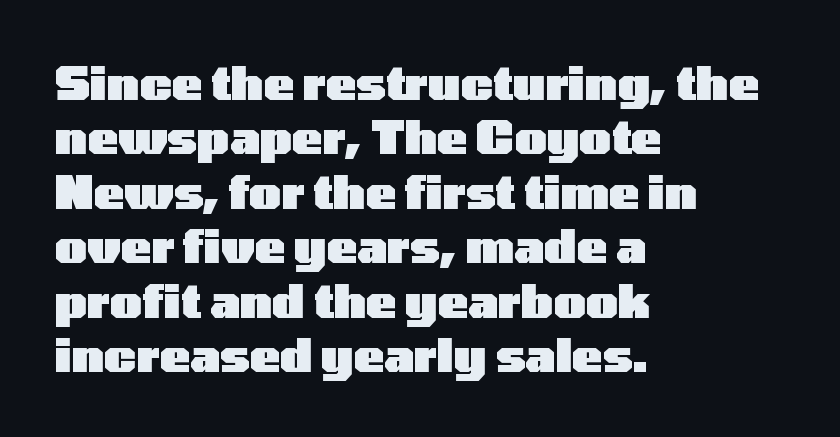
{"serif": "no", "italic": "no", "bold": "yes", "weight": "heavy", "width": "wide", "stroke_contrast": "low", "x_height": "medium", "monospaced": "no", "underline": "no", "align": "left", "line_spacing_ratio": 1.21, "letter_spacing": "normal", "letter_spacing_em": 0.0, "glyph_px": 45}
